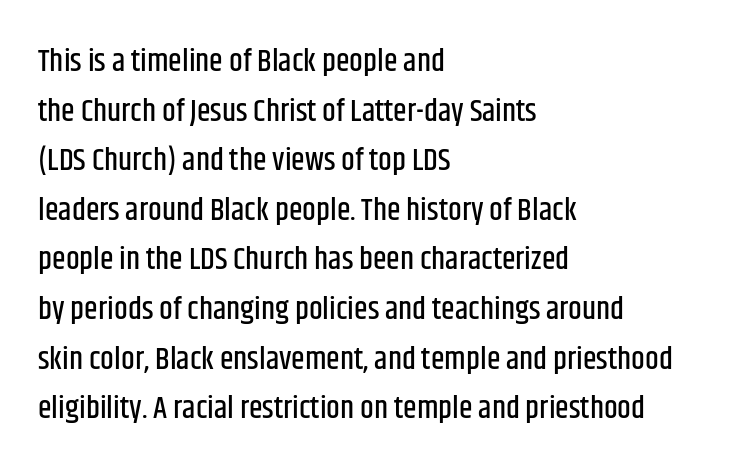
Q: Is the text italic (slanted)? A: No, it is upright.
Q: Is the typeface a serif or a sans-serif typeface? A: Sans-serif.
Q: Is the text underlined? A: No.
Q: How is the paragraph aligned? A: Left-aligned.
Q: Is the spacing between letters normal or unusually wide? A: Normal.
Q: Is the spacing between lines tight, normal or loose? A: Normal.
Q: Width (condensed, normal, or wide)? A: Condensed.
Q: Stroke contrast? A: Low.
Q: x-height? A: Large.
Q: Monospaced? A: No.
